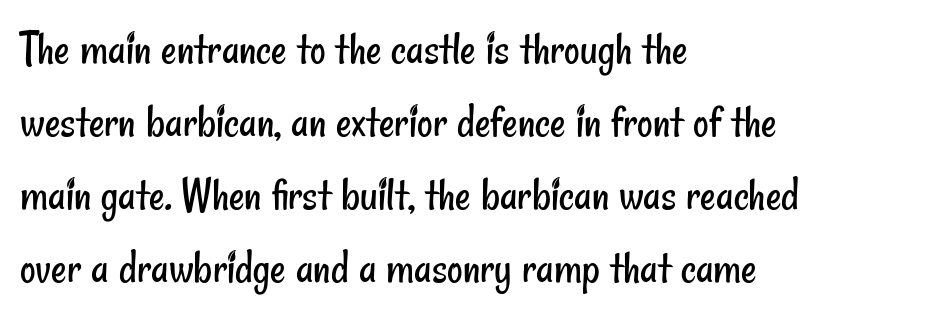
Q: Is the text bold? A: No.
Q: Is the typeface a serif or a sans-serif typeface? A: Sans-serif.
Q: Is the text underlined? A: No.
Q: How is the paragraph aligned? A: Left-aligned.
Q: Is the spacing between letters normal or unusually wide? A: Normal.
Q: Is the spacing between lines tight, normal or loose? A: Normal.
Q: Width (condensed, normal, or wide)? A: Condensed.
Q: Stroke contrast? A: Low.
Q: x-height? A: Small.
Q: Monospaced? A: No.
